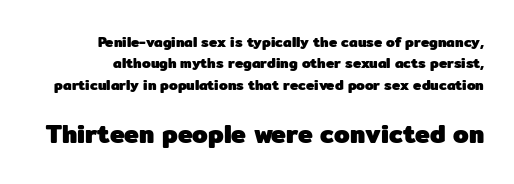
Q: Is the text bold? A: Yes.
Q: Is the text italic (slanted)? A: No, it is upright.
Q: Is the text underlined? A: No.
Q: Is the spacing between letters normal or unusually wide? A: Normal.
Q: Is the spacing between lines tight, normal or loose? A: Normal.
Q: Which block of text is set in a larger size, the first (top) or the second (bottom)? A: The second (bottom) one.
